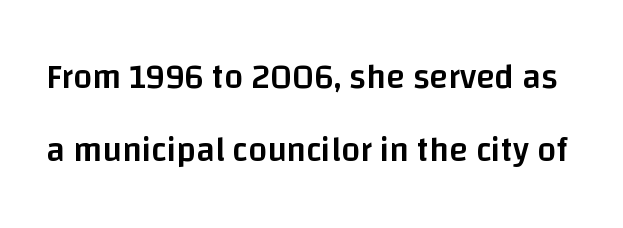
Vertical spacing — loose. How heavy is the stroke? Medium-heavy — a semibold, shy of bold. The glyphs are unaccompanied by any horizontal stroke below them. Students, note that the glyphs here touch the page at normal intervals. Is this a sans? Yes — the strokes have no serifs. In terms of posture, this sample is upright.
